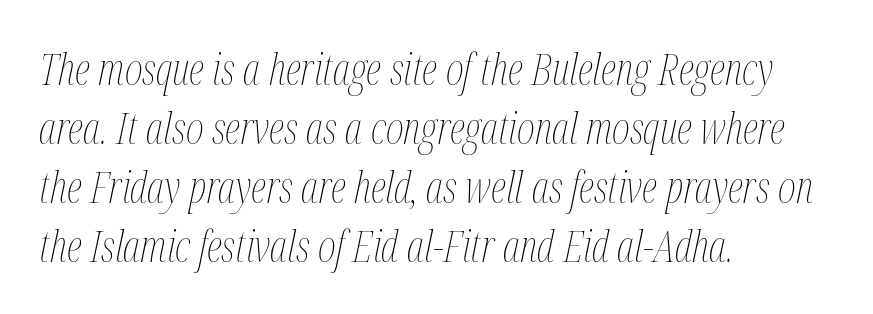
Q: Is the text bold? A: No.
Q: Is the text italic (slanted)? A: Yes, it leans right by about 12 degrees.
Q: Is the text underlined? A: No.
Q: How is the paragraph aligned? A: Left-aligned.
Q: Is the spacing between letters normal or unusually wide? A: Normal.
Q: Is the spacing between lines tight, normal or loose? A: Normal.
Q: Width (condensed, normal, or wide)? A: Condensed.
Q: Stroke contrast? A: Medium.
Q: x-height? A: Medium.
Q: Monospaced? A: No.
